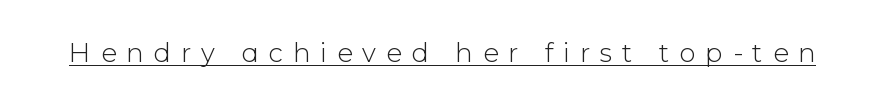
Q: Is the text bold? A: No.
Q: Is the text italic (slanted)? A: No, it is upright.
Q: Is the text underlined? A: Yes.
Q: Is the spacing between letters normal or unusually wide? A: Unusually wide.
